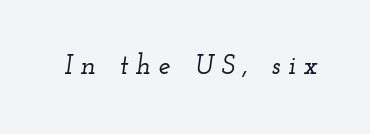
Q: Is the text italic (slanted)? A: Yes, it leans right by about 12 degrees.
Q: Is the text underlined? A: No.
Q: Is the spacing between letters normal or unusually wide? A: Unusually wide.
